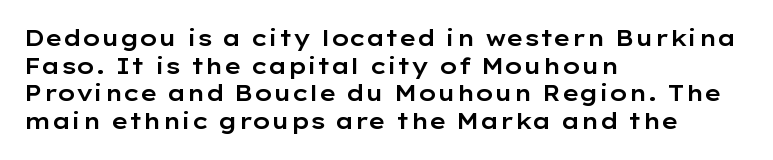
Regarding leading, the lines here are spaced in the standard way. The space beneath each line is pristine and unruled. Tracking value appears to be zero — textbook default spacing. The setting favours the left margin, as ordinary paragraphs usually do.
